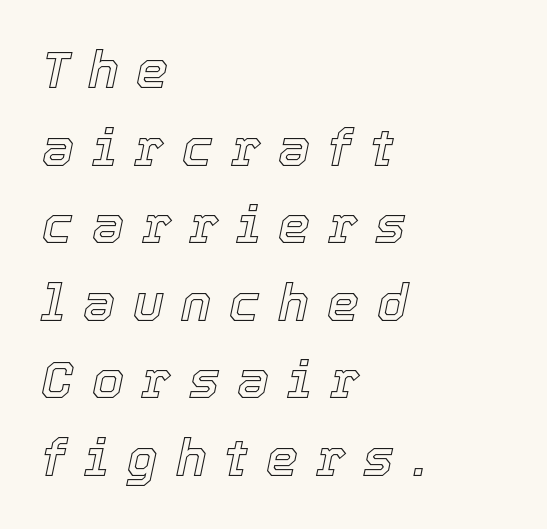
The image shows 51 px text type, italic (leaning right); set left-aligned, normal line spacing (1.52x), unusually wide letter spacing (+0.35 em), not underlined; a medium x-height.
